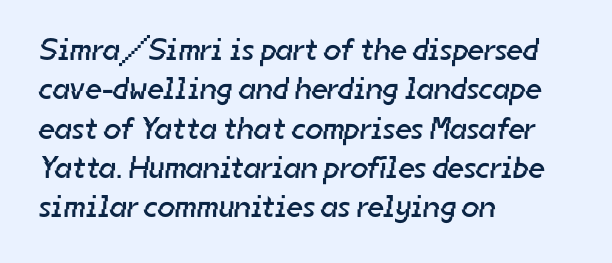
The space between consecutive lines is moderate. Font category for this specimen: sans-serif. Think of a printed novel: that variable character pitch is what you see here. Words float on clear page, feet unadorned. Tracking here is standard; glyphs follow each other at the usual distance. Teacher's note: observe the even left margin — that is flush-left alignment.
